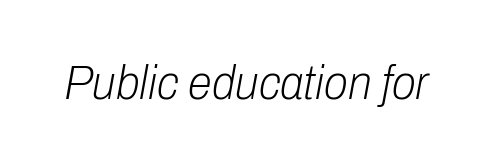
Q: Is the text bold? A: No.
Q: Is the text italic (slanted)? A: Yes, it leans right by about 10 degrees.
Q: Is the text underlined? A: No.
Q: Is the spacing between letters normal or unusually wide? A: Normal.
Q: Width (condensed, normal, or wide)? A: Condensed.
Q: Stroke contrast? A: Low.
Q: x-height? A: Medium.
Q: Monospaced? A: No.
